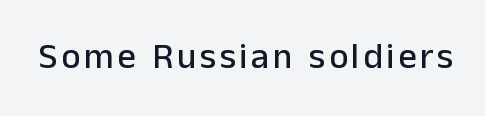
The image shows 36 px sans-serif type, upright; set not underlined; low stroke contrast and a medium x-height.
